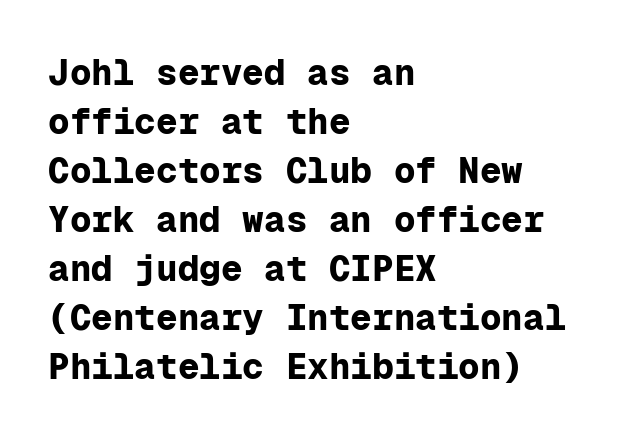
{"serif": "no", "italic": "no", "bold": "yes", "weight": "bold", "width": "normal", "stroke_contrast": "low", "x_height": "medium", "monospaced": "yes", "underline": "no", "align": "left", "line_spacing": "normal", "line_spacing_ratio": 1.36, "letter_spacing": "normal", "letter_spacing_em": 0.0, "glyph_px": 36}
